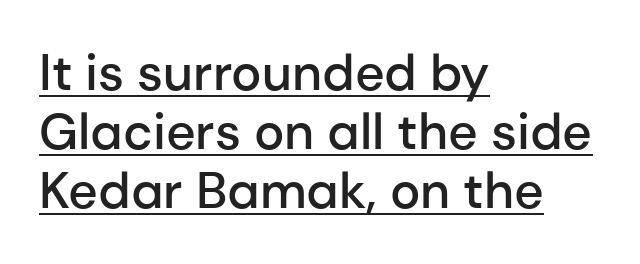
The image shows 51 px semibold sans-serif type, upright; set left-aligned, line spacing 1.16x, normal letter spacing, underlined; low stroke contrast and a medium x-height.
